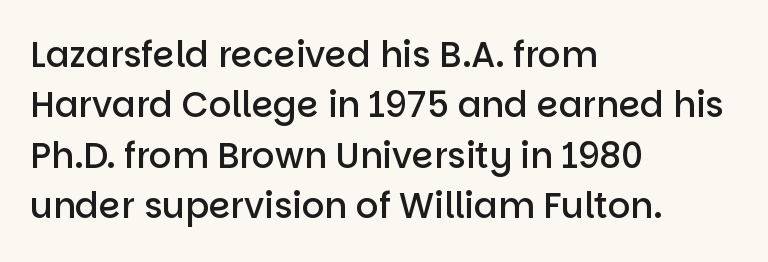
Vertical spacing — default. Only glyphs here, with clear space below each row. I'd describe the lettering as semibold — firm but not a full bold. Students, note that the glyphs here touch the page at normal intervals. The rag falls on the right side of this text block. You could not count columns in this text — the font is proportionally spaced.
